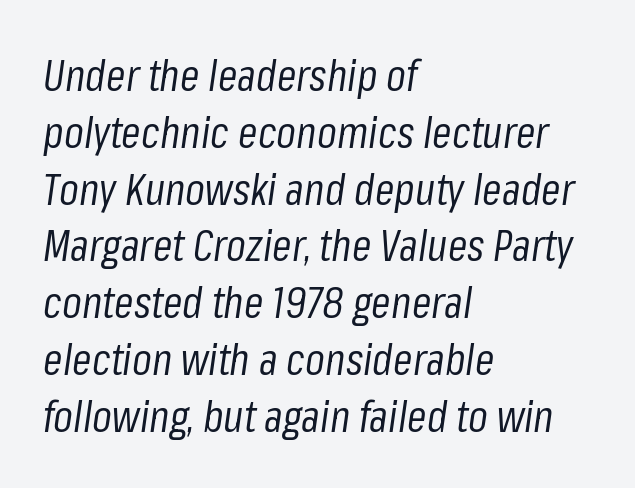
The image shows 44 px regular-weight, condensed type, italic (leaning right); set left-aligned, normal line spacing (1.29x), normal letter spacing, not underlined; low stroke contrast and a medium x-height.
